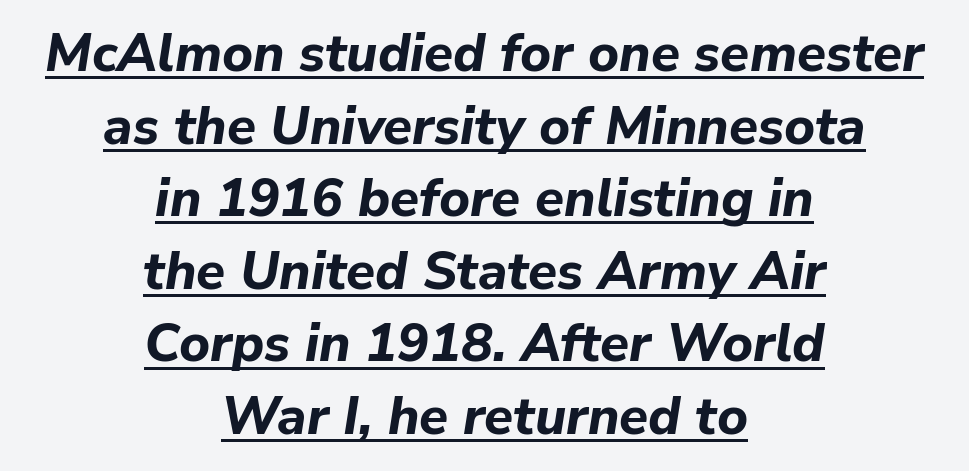
Q: Is the text bold? A: Yes.
Q: Is the text italic (slanted)? A: Yes, it leans right by about 9 degrees.
Q: Is the text underlined? A: Yes.
Q: How is the paragraph aligned? A: Centered.
Q: Is the spacing between letters normal or unusually wide? A: Normal.
Q: Is the spacing between lines tight, normal or loose? A: Normal.
Q: Width (condensed, normal, or wide)? A: Normal.
Q: Stroke contrast? A: Low.
Q: x-height? A: Medium.
Q: Monospaced? A: No.
